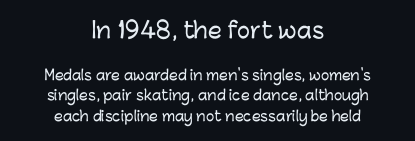
Whoever set this chose a conventional vertical rhythm. This rendering leaves character spacing at its baseline value. In terms of posture, this sample is upright. This sample is center-justified, so both line endings float freely. Caption: upper text group enlarged, lower text group reduced.
